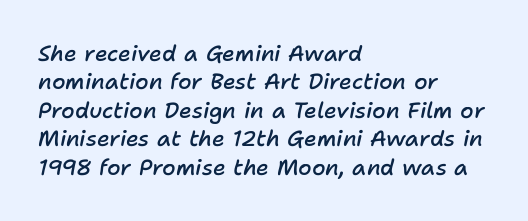
Short and long lines alike share a common starting point at left. Plain, unruled lines of type. Inter-character spacing is left at the font's built-in metrics. Quick note: interline space is typical. I'd describe the lettering as semibold — firm but not a full bold. In terms of posture, this sample is oblique.
